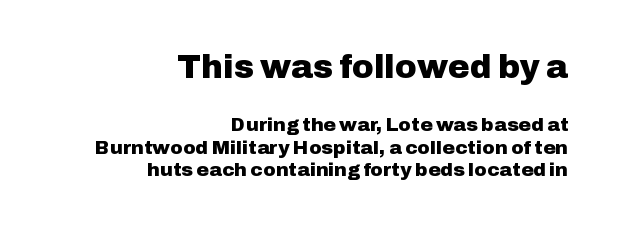
Q: Is the text bold? A: Yes.
Q: Is the text italic (slanted)? A: No, it is upright.
Q: Is the typeface a serif or a sans-serif typeface? A: Sans-serif.
Q: Is the text underlined? A: No.
Q: How is the paragraph aligned? A: Right-aligned.
Q: Is the spacing between letters normal or unusually wide? A: Normal.
Q: Which block of text is set in a larger size, the first (top) or the second (bottom)? A: The first (top) one.
Q: Width (condensed, normal, or wide)? A: Normal.
Q: Stroke contrast? A: Low.
Q: x-height? A: Medium.
Q: Monospaced? A: No.
